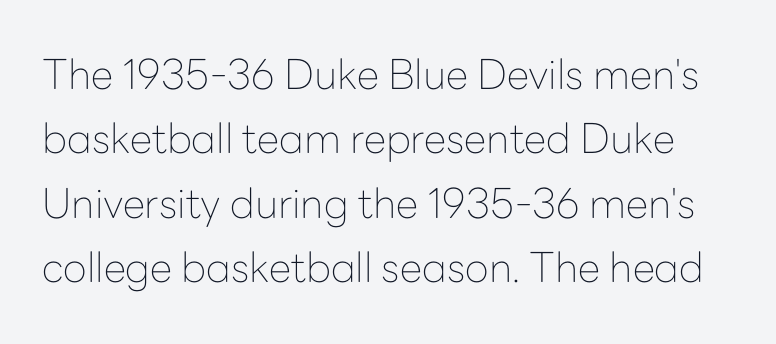
The image shows 41 px thin sans-serif type, upright; set normal line spacing (1.57x), normal letter spacing, not underlined; low stroke contrast and a medium x-height.
